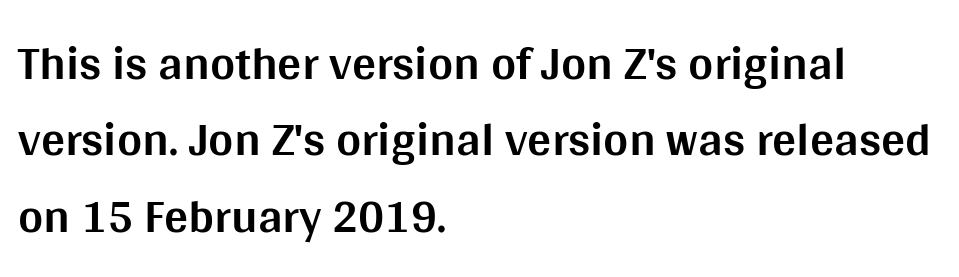
{"serif": "no", "italic": "no", "bold": "yes", "weight": "bold", "width": "normal", "stroke_contrast": "medium", "x_height": "large", "monospaced": "no", "underline": "no", "align": "left", "line_spacing": "normal", "line_spacing_ratio": 1.59, "letter_spacing": "normal", "letter_spacing_em": 0.0, "glyph_px": 48}
